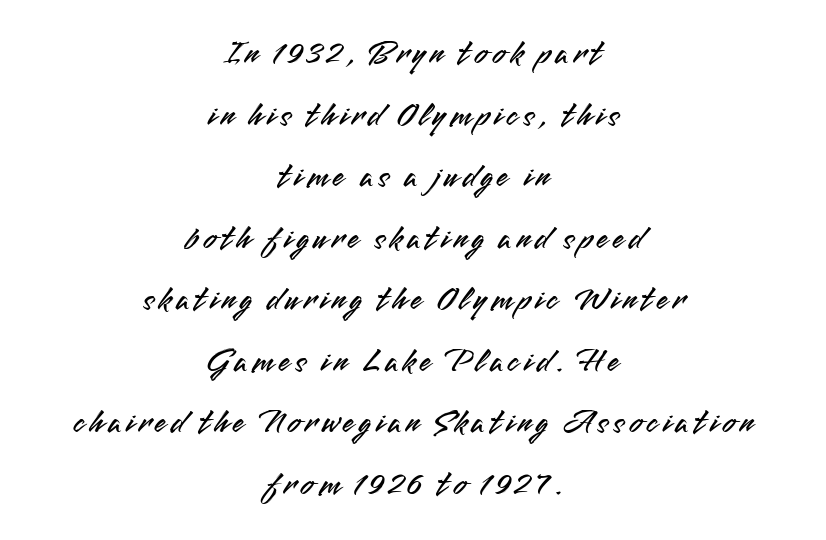
This rendering employs a face without finishing strokes, i.e., a sans-serif. Here the designer chose a conventional face with non-uniform glyph widths. A student would call this center alignment; a typographer would say set centered. Only glyphs here, with clear space below each row.
